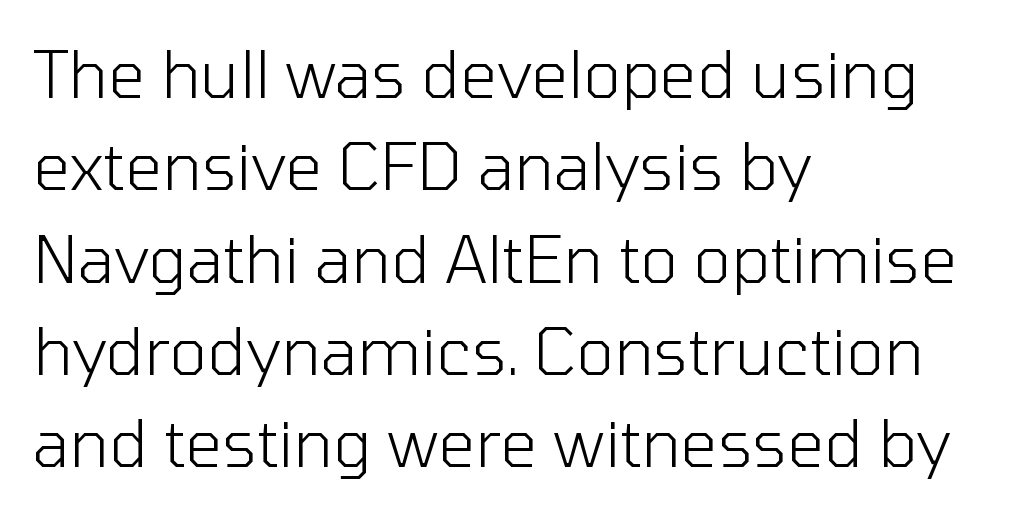
The image shows 65 px light sans-serif type, upright; set left-aligned, normal line spacing (1.42x), normal letter spacing, not underlined; low stroke contrast and a medium x-height.
